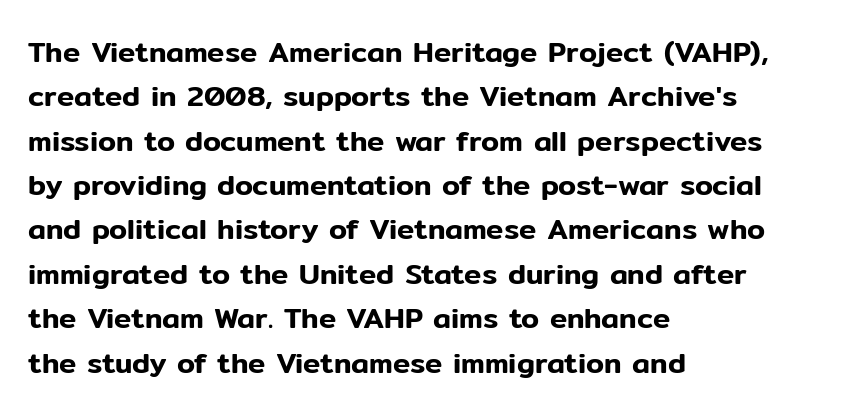
Posture: straight, roman, zero tilt. All the whitespace from short lines collects on the right. Bare-footed words on every line. Summary of vertical rhythm: regular, with standard interline spacing. Looks like regular typesetting: each glyph gets only the width it needs.
